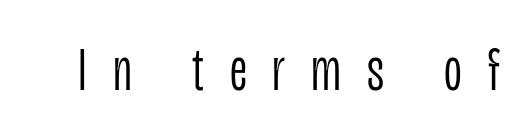
The image shows 62 px light, condensed sans-serif type, upright; set unusually wide letter spacing (+0.42 em), not underlined; low stroke contrast and a large x-height.
